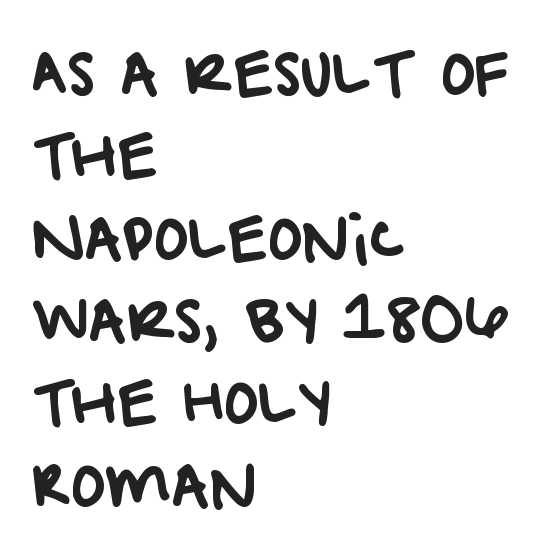
The image shows 58 px sans-serif type; set left-aligned, normal line spacing (1.42x), normal letter spacing, not underlined; low stroke contrast and a large x-height.
